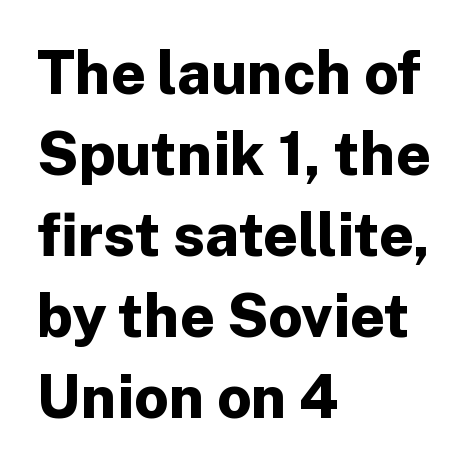
Q: Is the text bold? A: Yes.
Q: Is the text italic (slanted)? A: No, it is upright.
Q: Is the typeface a serif or a sans-serif typeface? A: Sans-serif.
Q: Is the text underlined? A: No.
Q: How is the paragraph aligned? A: Left-aligned.
Q: Is the spacing between letters normal or unusually wide? A: Normal.
Q: Is the spacing between lines tight, normal or loose? A: Normal.
Q: Width (condensed, normal, or wide)? A: Normal.
Q: Stroke contrast? A: Low.
Q: x-height? A: Medium.
Q: Monospaced? A: No.
